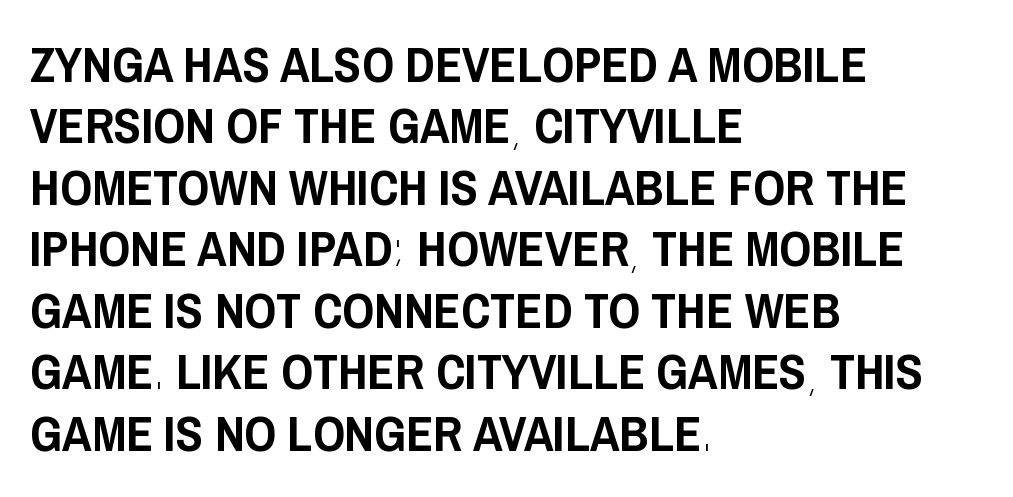
{"serif": "no", "italic": "no", "width": "condensed", "stroke_contrast": "low", "x_height": "large", "monospaced": "no", "underline": "no", "align": "left", "line_spacing_ratio": 1.23, "letter_spacing": "normal", "letter_spacing_em": 0.0, "glyph_px": 50}
